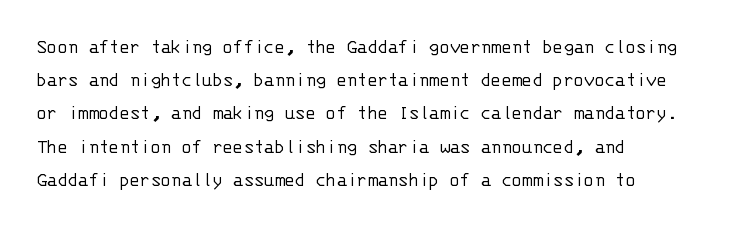
{"italic": "no", "bold": "no", "underline": "no", "align": "left", "line_spacing": "normal", "line_spacing_ratio": 1.58, "letter_spacing": "normal", "letter_spacing_em": 0.0, "glyph_px": 21}
